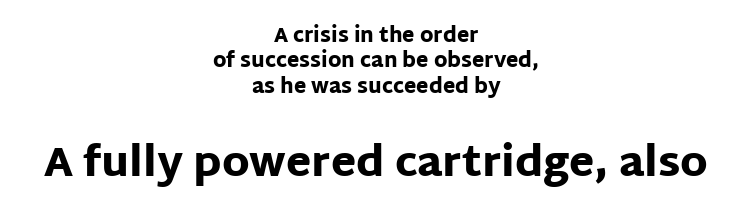
Q: Is the text bold? A: Yes.
Q: Is the text italic (slanted)? A: No, it is upright.
Q: Is the typeface a serif or a sans-serif typeface? A: Sans-serif.
Q: Is the text underlined? A: No.
Q: How is the paragraph aligned? A: Centered.
Q: Is the spacing between letters normal or unusually wide? A: Normal.
Q: Is the spacing between lines tight, normal or loose? A: Normal.
Q: Which block of text is set in a larger size, the first (top) or the second (bottom)? A: The second (bottom) one.
Q: Width (condensed, normal, or wide)? A: Normal.
Q: Stroke contrast? A: Low.
Q: x-height? A: Large.
Q: Monospaced? A: No.
